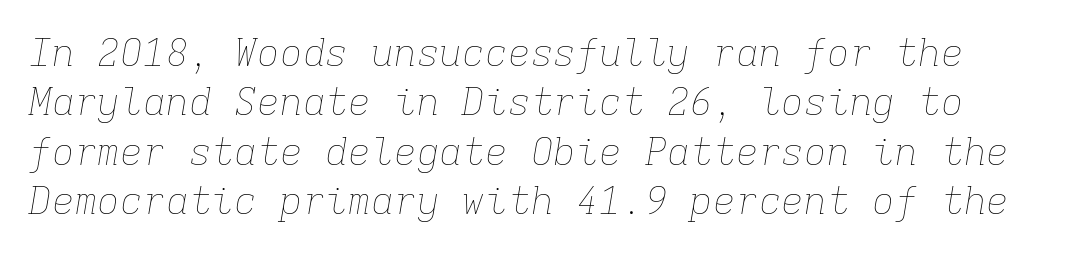
These lines are rendered in a fixed-pitch font. The area under the type is left untouched. The letterforms sit shoulder to shoulder at normal distance. Leading: standard. Caption: face not bold, strokes unweighted.
